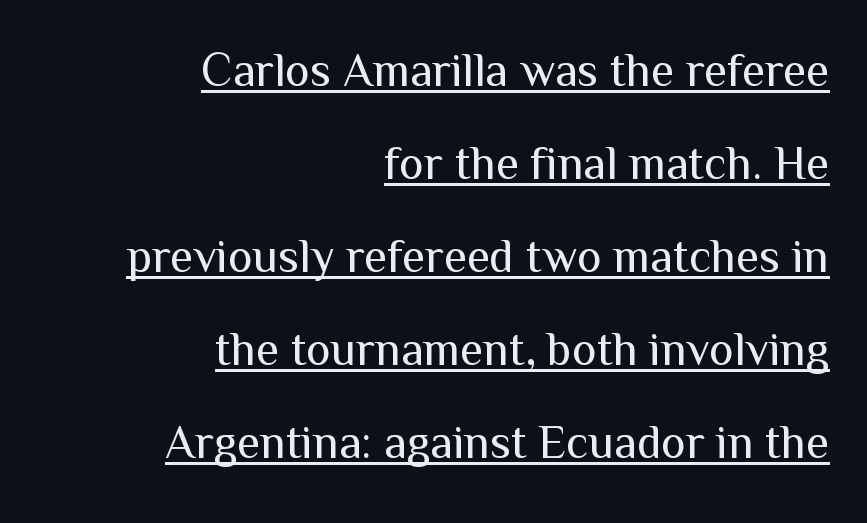
Do the characters align in a grid? No, the font is proportional. Interline gaps are noticeably wide in this sample. Style check: upright. Is this a heavy cut? Hardly; it is regular or lighter.
